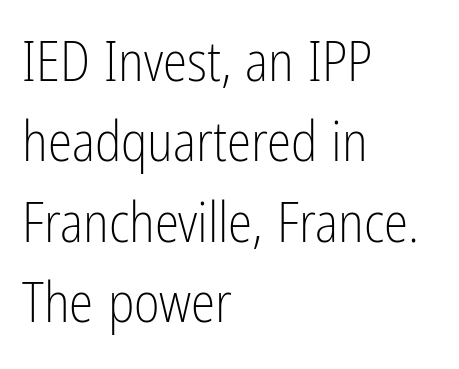
The image shows 55 px light, condensed sans-serif type, upright; set left-aligned, normal line spacing (1.46x), normal letter spacing, not underlined; low stroke contrast and a medium x-height.
